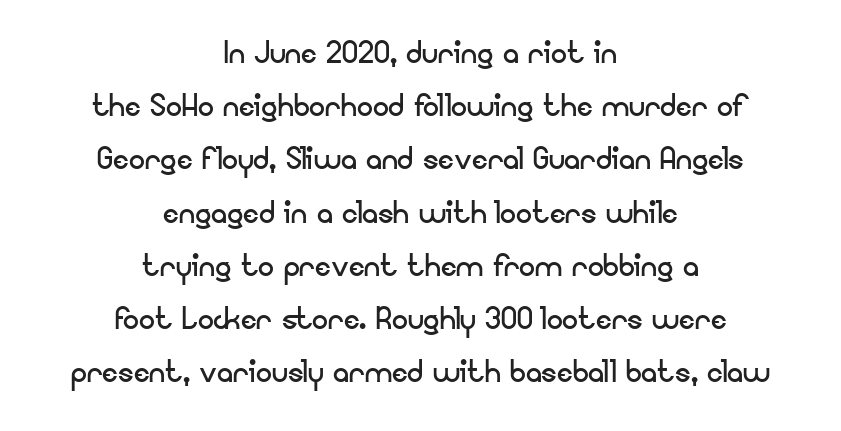
{"serif": "no", "italic": "no", "bold": "no", "weight": "regular", "width": "normal", "stroke_contrast": "low", "x_height": "small", "monospaced": "no", "underline": "no", "align": "center", "line_spacing": "normal", "line_spacing_ratio": 1.33, "letter_spacing": "normal", "letter_spacing_em": 0.0, "glyph_px": 40}
